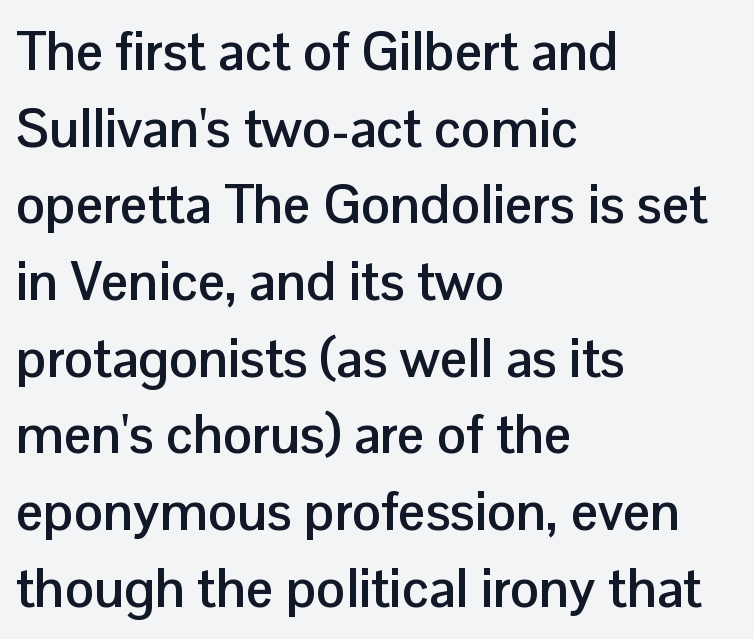
Q: Is the text bold? A: Yes.
Q: Is the text italic (slanted)? A: No, it is upright.
Q: Is the typeface a serif or a sans-serif typeface? A: Sans-serif.
Q: Is the text underlined? A: No.
Q: How is the paragraph aligned? A: Left-aligned.
Q: Is the spacing between letters normal or unusually wide? A: Normal.
Q: Is the spacing between lines tight, normal or loose? A: Normal.
Q: Width (condensed, normal, or wide)? A: Normal.
Q: Stroke contrast? A: Low.
Q: x-height? A: Medium.
Q: Monospaced? A: No.
